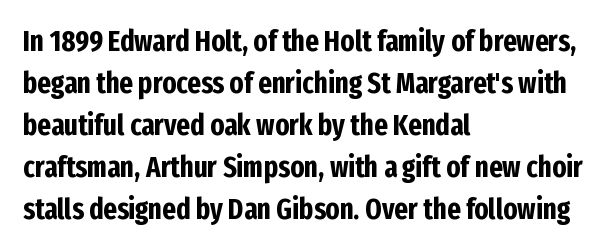
Q: Is the text bold? A: Yes.
Q: Is the text italic (slanted)? A: No, it is upright.
Q: Is the typeface a serif or a sans-serif typeface? A: Sans-serif.
Q: Is the text underlined? A: No.
Q: How is the paragraph aligned? A: Left-aligned.
Q: Is the spacing between letters normal or unusually wide? A: Normal.
Q: Is the spacing between lines tight, normal or loose? A: Normal.
Q: Width (condensed, normal, or wide)? A: Condensed.
Q: Stroke contrast? A: Low.
Q: x-height? A: Medium.
Q: Monospaced? A: No.
